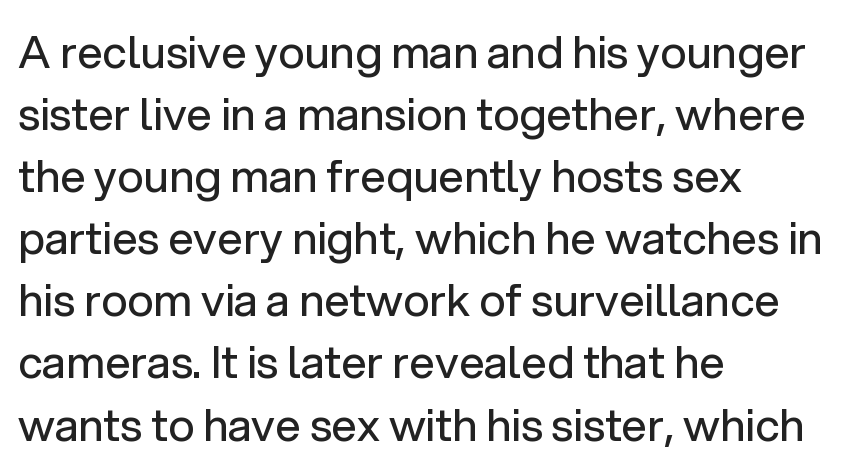
{"serif": "no", "italic": "no", "bold": "no", "weight": "regular", "width": "normal", "stroke_contrast": "low", "x_height": "medium", "monospaced": "no", "underline": "no", "align": "left", "line_spacing": "normal", "line_spacing_ratio": 1.38, "letter_spacing": "normal", "letter_spacing_em": 0.0, "glyph_px": 45}
